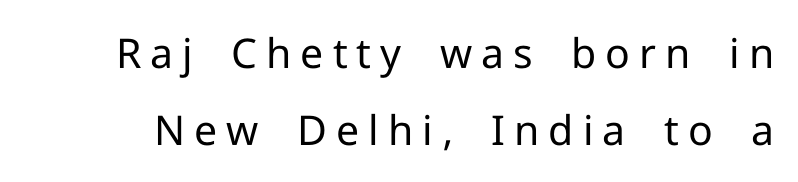
Q: Is the text bold? A: No.
Q: Is the text italic (slanted)? A: No, it is upright.
Q: Is the typeface a serif or a sans-serif typeface? A: Sans-serif.
Q: Is the text underlined? A: No.
Q: Is the spacing between letters normal or unusually wide? A: Unusually wide.
Q: Width (condensed, normal, or wide)? A: Normal.
Q: Stroke contrast? A: Low.
Q: x-height? A: Medium.
Q: Monospaced? A: No.
